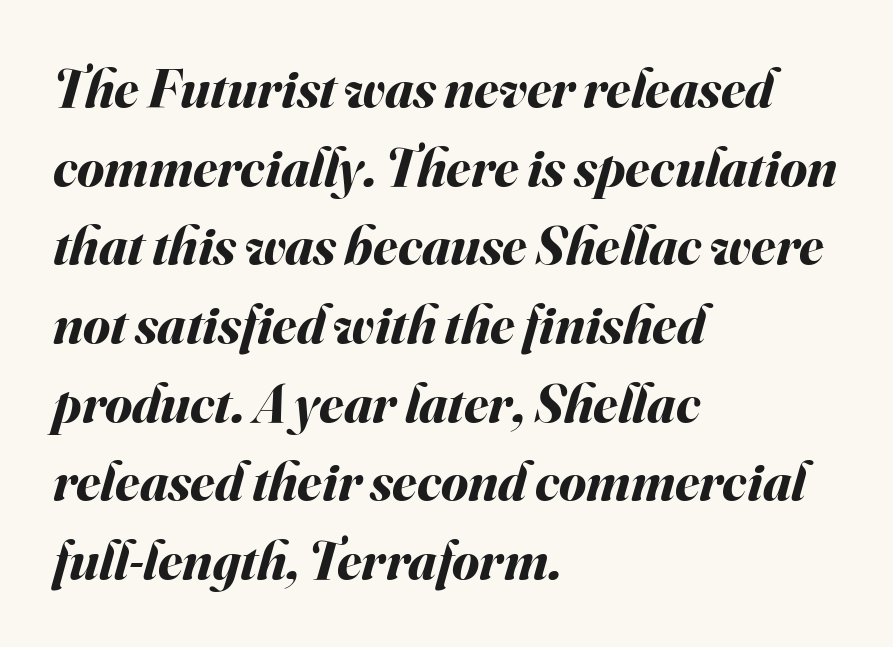
Q: Is the text bold? A: Yes.
Q: Is the text italic (slanted)? A: Yes, it leans right by about 16 degrees.
Q: Is the text underlined? A: No.
Q: How is the paragraph aligned? A: Left-aligned.
Q: Is the spacing between letters normal or unusually wide? A: Normal.
Q: Is the spacing between lines tight, normal or loose? A: Normal.
Q: Width (condensed, normal, or wide)? A: Normal.
Q: Stroke contrast? A: Medium.
Q: x-height? A: Small.
Q: Monospaced? A: No.
